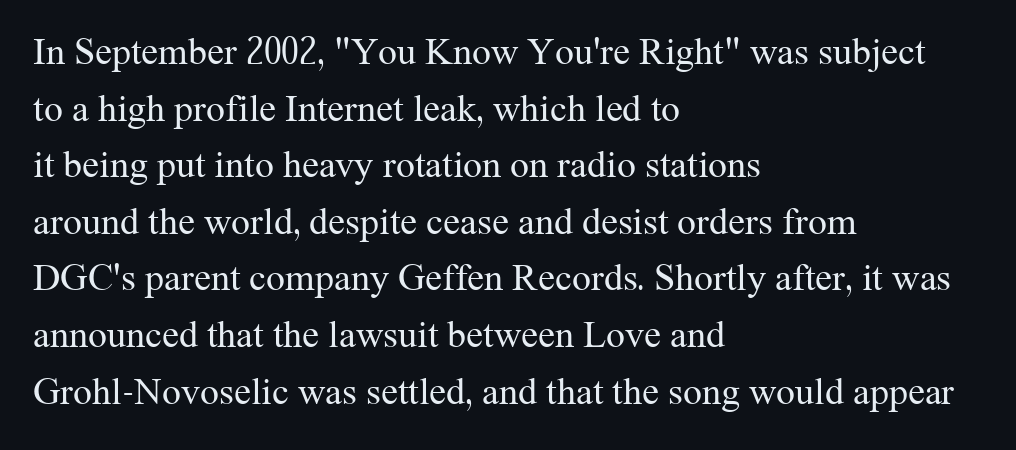
The face used here is proportionally spaced, like ordinary book or web type. You can tell it's not italic because the verticals are truly vertical. Does the copy run flush right? No — it runs flush left. Regarding leading, the lines here are spaced in the standard way. The font is comparable to plain body text, perhaps lighter. The rendering keeps characters at their native spacing.
